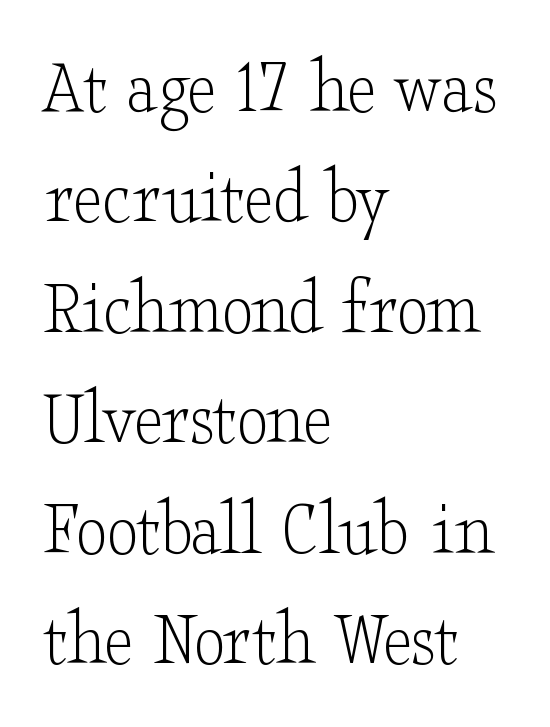
Vertically, the passage feels balanced, rows spaced as you'd expect. Stem width sits at or under what a default text font uses. The passage shown is typeset with a serif family. What stands out about the letter spacing? Nothing — it is the standard amount. This rendering features lettering with no underline. Here the designer chose a conventional face with non-uniform glyph widths.
